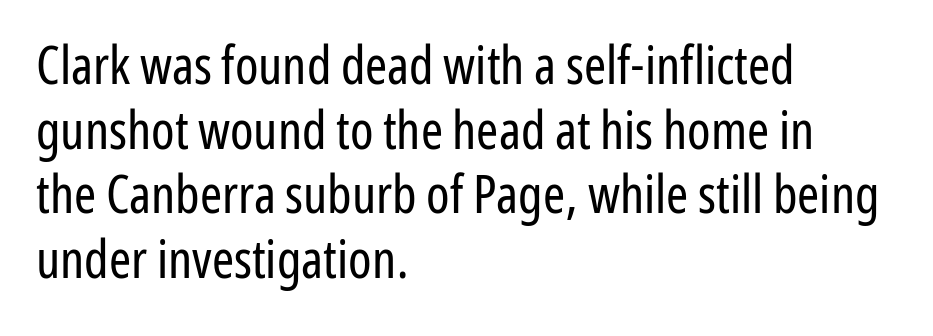
Does the lettering tilt? It doesn't — this is upright. Characters follow at the spacing the type designer built in. The face used here is proportionally spaced, like ordinary book or web type. The setting favours the left margin, as ordinary paragraphs usually do.
